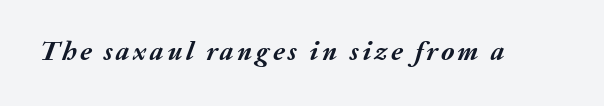
The image shows 27 px bold type, italic (leaning right); set not underlined.
